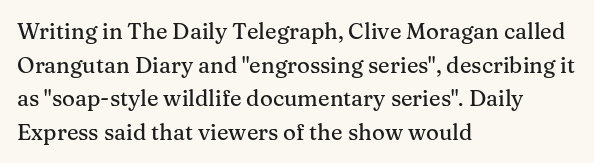
{"italic": "no", "underline": "no", "align": "left", "line_spacing": "normal", "line_spacing_ratio": 1.53, "letter_spacing": "normal", "letter_spacing_em": 0.0, "glyph_px": 22}
